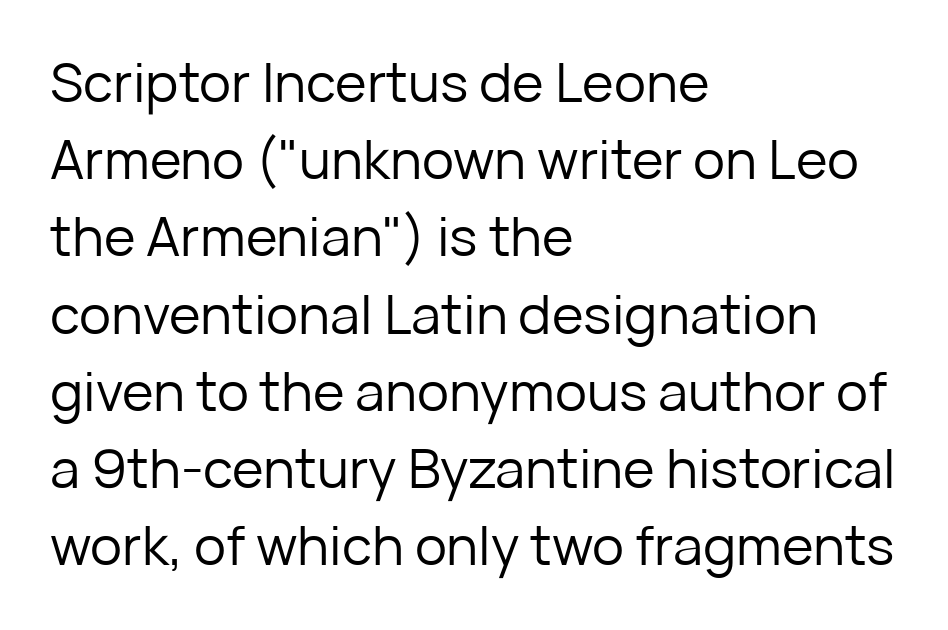
{"serif": "no", "italic": "no", "bold": "no", "weight": "regular", "width": "normal", "stroke_contrast": "low", "x_height": "medium", "monospaced": "no", "underline": "no", "align": "left", "line_spacing": "normal", "line_spacing_ratio": 1.43, "letter_spacing": "normal", "letter_spacing_em": 0.0, "glyph_px": 54}
